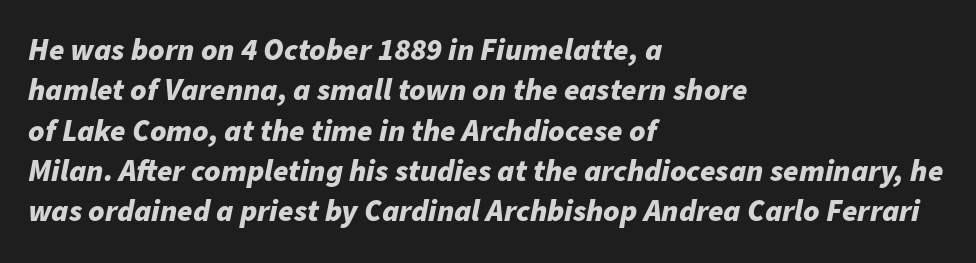
Short note: letters normally spaced. Is this a fixed-width face? No — the glyphs have proportional, varying widths. Casual observation: everything's shoved over to the left. You'd pick this weight for a headline — it's a proper bold. A bare baseline throughout the passage.
